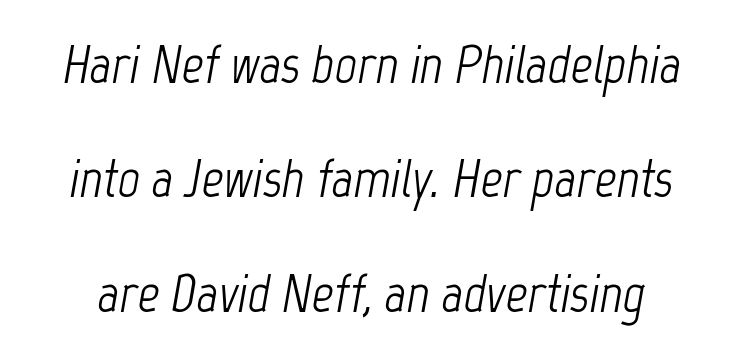
Is the stroke heavy? The answer is a plain regular-or-lighter. Look at the tracking — it's just the regular setting, nothing added. Beneath every word, the page is bare. Baseline-to-baseline distance is far greater than the letter height. Varying glyph widths throughout — classic text-font behaviour.
